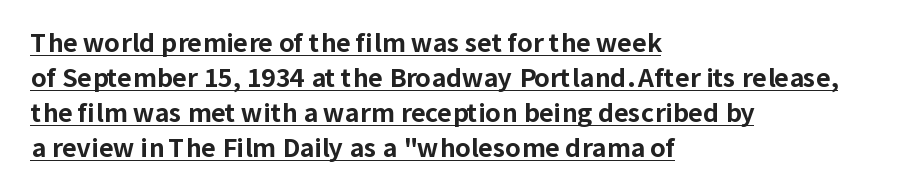
{"italic": "no", "bold": "yes", "underline": "yes", "align": "left", "line_spacing": "normal", "line_spacing_ratio": 1.4, "letter_spacing": "normal", "letter_spacing_em": 0.0, "glyph_px": 25}
